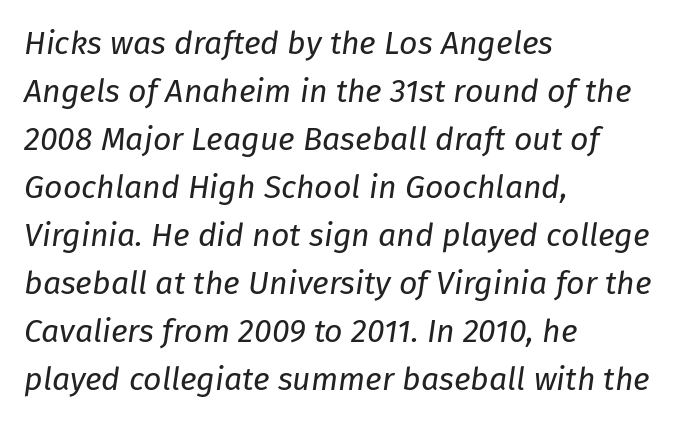
The characters are drawn with everyday or finer stroke widths. Clear beneath every line of the passage. The typography opts for an oblique posture over an upright one. The ragged edge is on the right, which tells us the setting is flush left. Regular leading.
